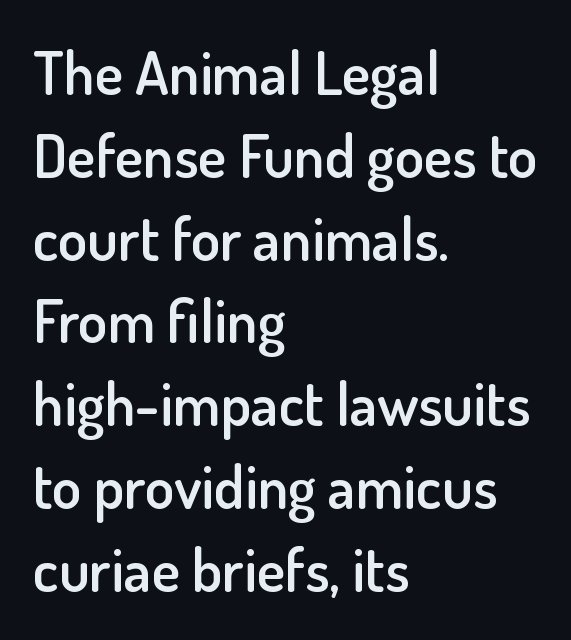
The image shows 60 px semibold sans-serif type, upright; set left-aligned, normal line spacing (1.38x), normal letter spacing, not underlined; low stroke contrast and a small x-height.
